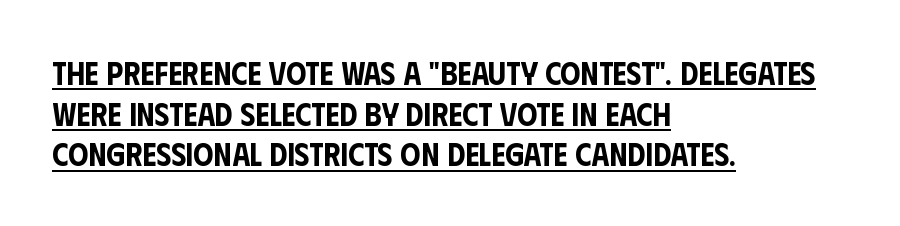
The image shows 32 px condensed sans-serif type, upright; set left-aligned, normal line spacing (1.27x), normal letter spacing, underlined; low stroke contrast and a large x-height.
